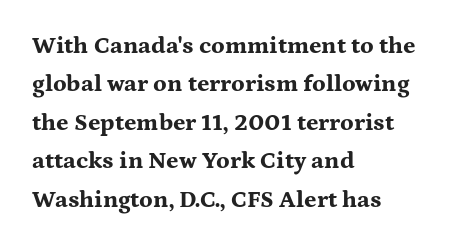
{"italic": "no", "bold": "yes", "underline": "no", "align": "left", "line_spacing": "normal", "line_spacing_ratio": 1.6, "letter_spacing": "normal", "letter_spacing_em": 0.0, "glyph_px": 24}
